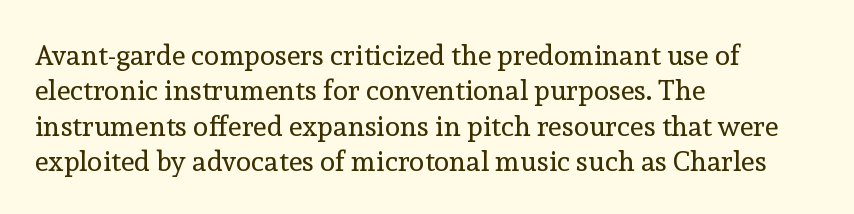
Q: Is the text bold? A: No.
Q: Is the text italic (slanted)? A: No, it is upright.
Q: Is the typeface a serif or a sans-serif typeface? A: Serif.
Q: Is the text underlined? A: No.
Q: How is the paragraph aligned? A: Left-aligned.
Q: Is the spacing between letters normal or unusually wide? A: Normal.
Q: Is the spacing between lines tight, normal or loose? A: Normal.
Q: Width (condensed, normal, or wide)? A: Normal.
Q: x-height? A: Medium.
Q: Monospaced? A: No.
